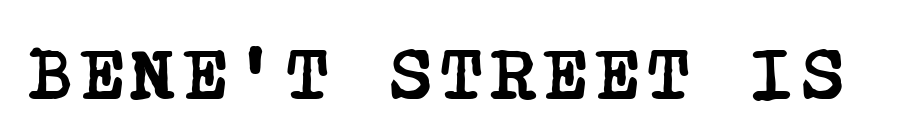
Q: Is the text bold? A: Yes.
Q: Is the typeface a serif or a sans-serif typeface? A: Serif.
Q: Is the text underlined? A: No.
Q: Width (condensed, normal, or wide)? A: Condensed.
Q: Stroke contrast? A: Low.
Q: x-height? A: Large.
